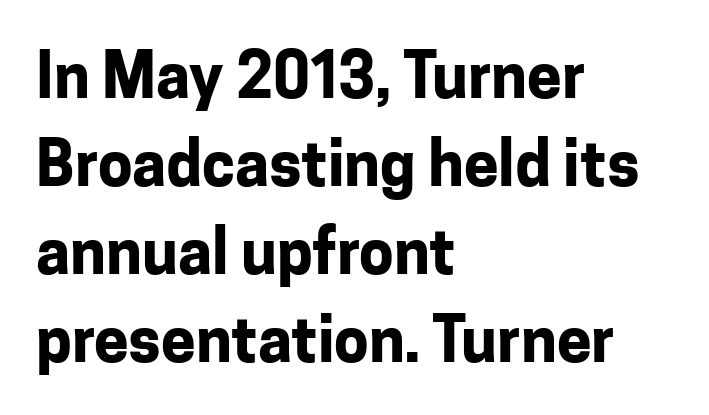
The image shows 62 px bold sans-serif type, upright; set left-aligned, normal line spacing (1.42x), normal letter spacing, not underlined; low stroke contrast and a medium x-height.
